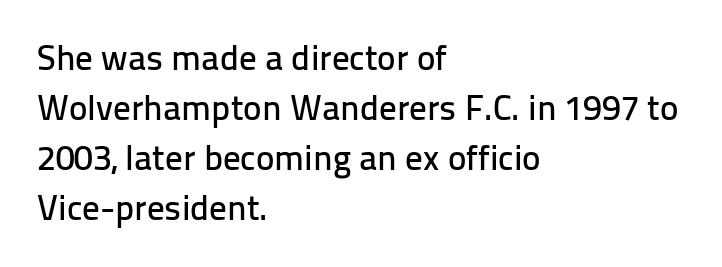
The image shows 35 px sans-serif type, upright; set left-aligned, normal line spacing (1.43x), normal letter spacing, not underlined; low stroke contrast and a medium x-height.
